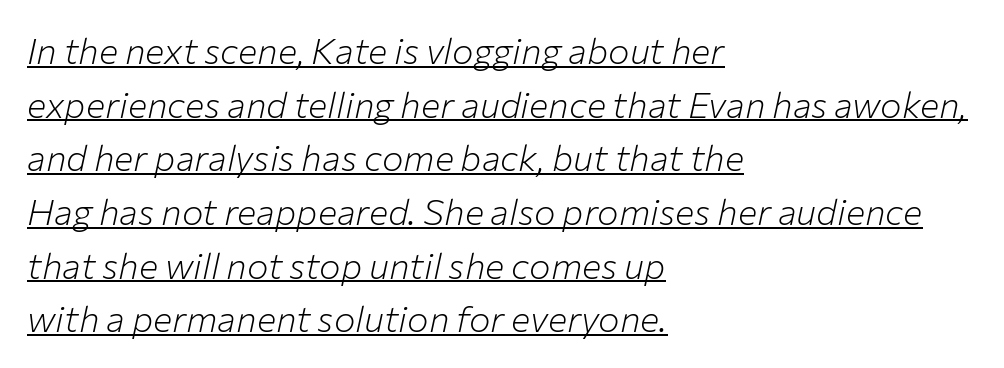
The image shows 36 px light type, italic (leaning right); set left-aligned, normal line spacing (1.49x), normal letter spacing, underlined; low stroke contrast and a medium x-height.
